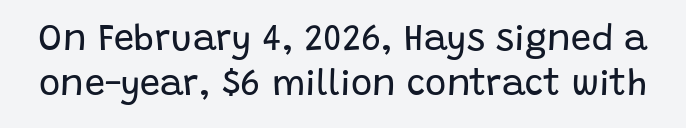
The font is comparable to plain body text, perhaps lighter. Do the characters align in a grid? No, the font is proportional. Is this a sans? Yes — the strokes have no serifs. Short note: letters normally spaced. The area under the type is left untouched.
